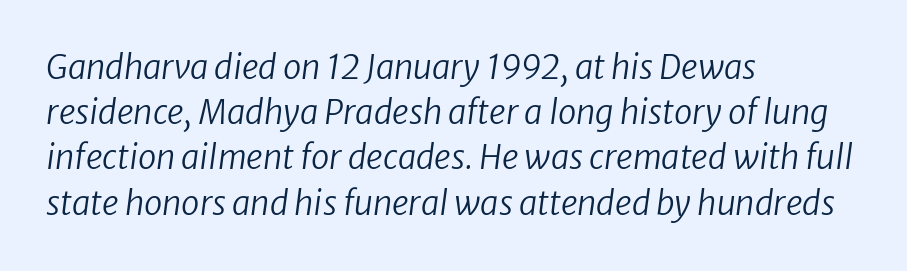
The image shows 33 px regular-weight type, italic (leaning right); set left-aligned, normal line spacing (1.37x), normal letter spacing, not underlined; low stroke contrast and a medium x-height.
